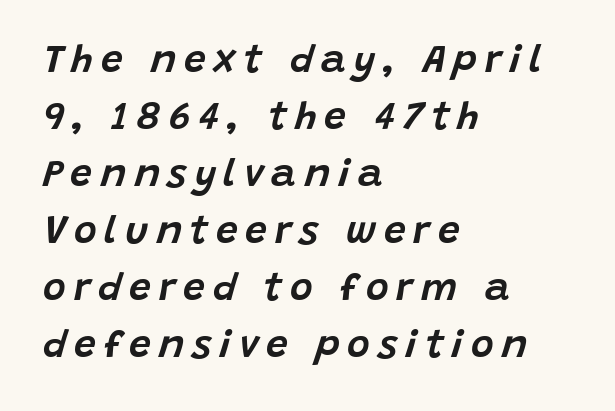
{"italic": "yes", "lean": "right", "slant_degrees": 15, "width": "normal", "stroke_contrast": "low", "x_height": "large", "monospaced": "no", "underline": "no", "align": "left", "line_spacing": "normal", "line_spacing_ratio": 1.46, "letter_spacing": "wide", "letter_spacing_em": 0.2, "glyph_px": 39}
